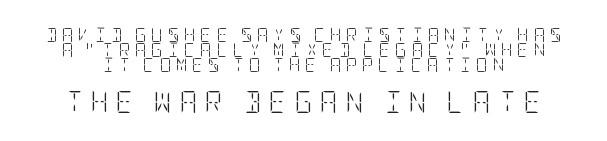
Q: Is the text bold? A: No.
Q: Is the text italic (slanted)? A: No, it is upright.
Q: Is the text underlined? A: No.
Q: Is the spacing between letters normal or unusually wide? A: Unusually wide.
Q: Is the spacing between lines tight, normal or loose? A: Tight.
Q: Which block of text is set in a larger size, the first (top) or the second (bottom)? A: The second (bottom) one.
